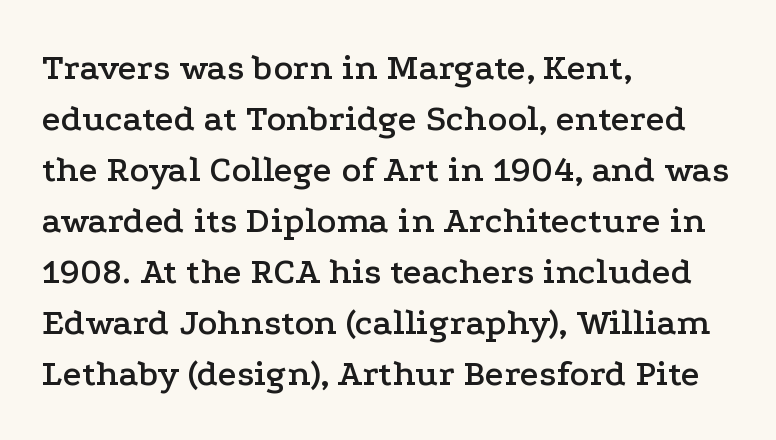
The image shows 37 px wide serif type, upright; set left-aligned, normal line spacing (1.38x), normal letter spacing, not underlined; low stroke contrast and a medium x-height.
